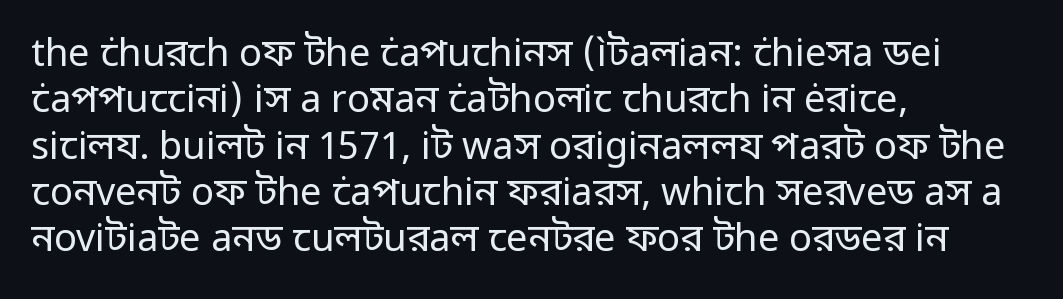
Inter-character spacing is left at the font's built-in metrics. Left-aligned paragraph, ragged on the right. The passage shown is typed in a proportional face where columns would drift. Grotesque or geometric, the face here clearly has no serifs. Characters remain perfectly vertical along every line.
